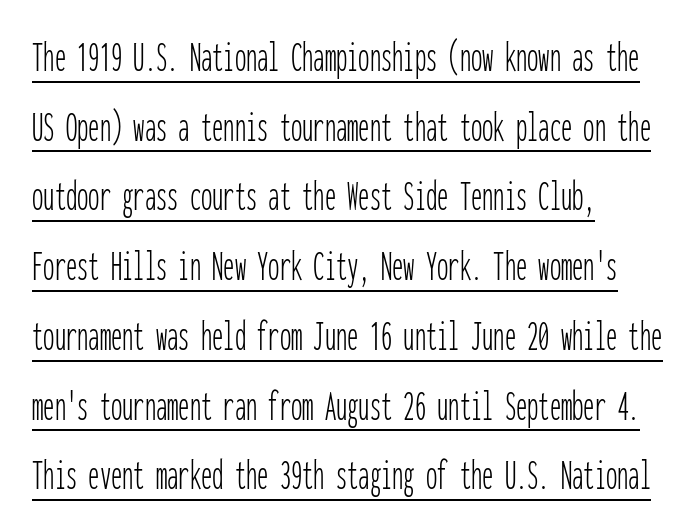
Words appear dense and cohesive because spacing is normal. In terms of posture, this sample is upright. One-word summary of the alignment: left. This sample keeps an unexceptional amount of space between lines. Serif or sans? Sans — the stroke terminals are bare.
